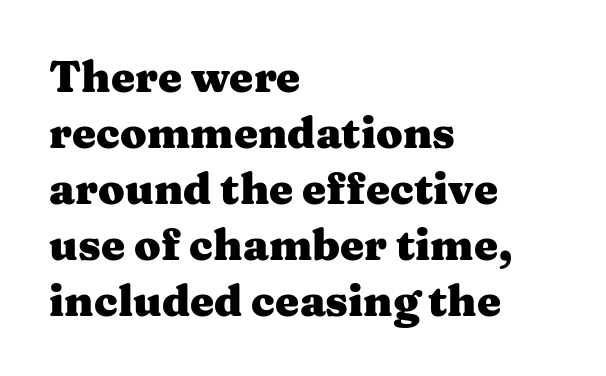
How are the letters spaced? Ordinarily, with no added tracking. The rendering uses natural spacing where letterforms have individual widths. These lines carry a lot of weight — the face is fully bold. Every character sits straight up, as roman type does. Plain, unruled lines of type.
